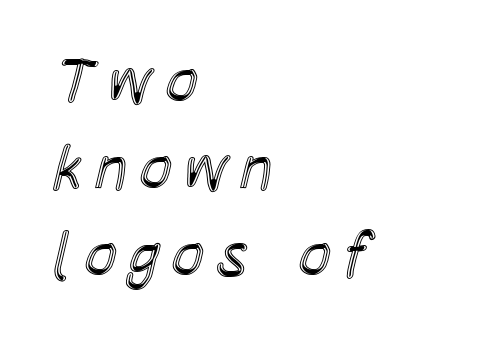
The image shows 63 px condensed type; set left-aligned, normal line spacing (1.38x), not underlined; a large x-height.
